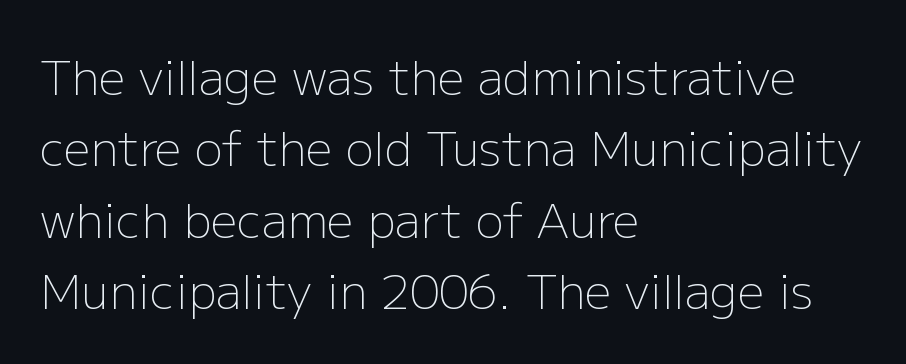
The image shows 47 px light sans-serif type, upright; set left-aligned, normal line spacing (1.52x), normal letter spacing, not underlined; low stroke contrast and a medium x-height.
